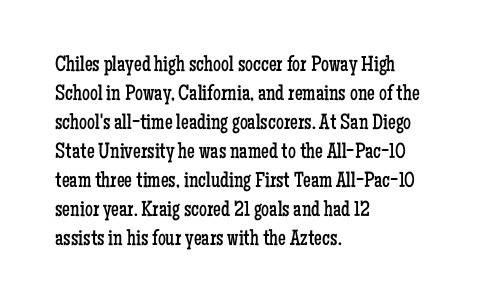
Tall strokes in this sample are plumb rather than angled. The passage shown has conventional tracking throughout. Every row of glyphs begins at an identical x-position on the left. A normal amount of white space separates one row of letters from the next. Type without underlining.
